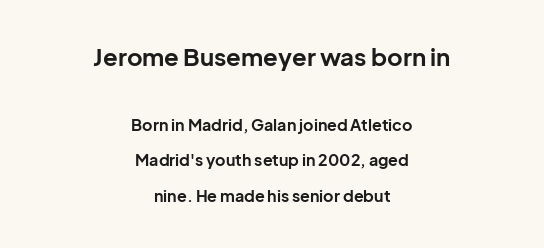
{"italic": "no", "bold": "yes", "underline": "no", "align": "center", "line_spacing": "loose", "line_spacing_ratio": 2.23, "letter_spacing": "normal", "letter_spacing_em": 0.0, "larger_block": "first", "size_ratio": 1.5, "glyph_px": 24}
